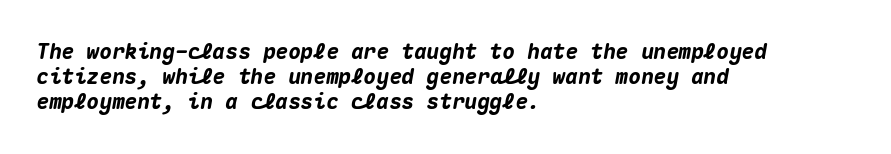
{"italic": "yes", "lean": "right", "slant_degrees": 10, "bold": "yes", "underline": "no", "align": "left", "line_spacing_ratio": 1.2, "letter_spacing": "normal", "letter_spacing_em": 0.0, "glyph_px": 21}
